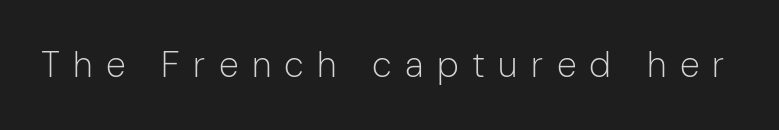
Q: Is the text bold? A: No.
Q: Is the text italic (slanted)? A: No, it is upright.
Q: Is the typeface a serif or a sans-serif typeface? A: Sans-serif.
Q: Is the text underlined? A: No.
Q: Is the spacing between letters normal or unusually wide? A: Unusually wide.
Q: Width (condensed, normal, or wide)? A: Normal.
Q: Stroke contrast? A: Low.
Q: x-height? A: Medium.
Q: Monospaced? A: No.
